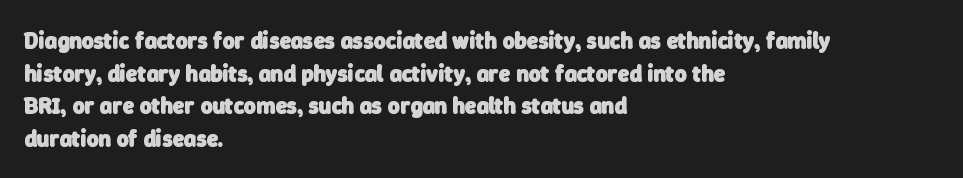
The image shows 23 px bold type; set left-aligned, normal line spacing (1.42x), normal letter spacing, not underlined.
